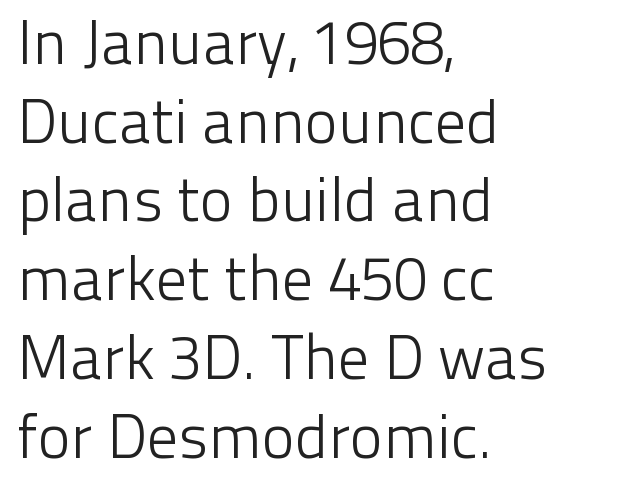
The image shows 62 px light sans-serif type, upright; set left-aligned, normal line spacing (1.27x), normal letter spacing, not underlined; low stroke contrast and a medium x-height.
